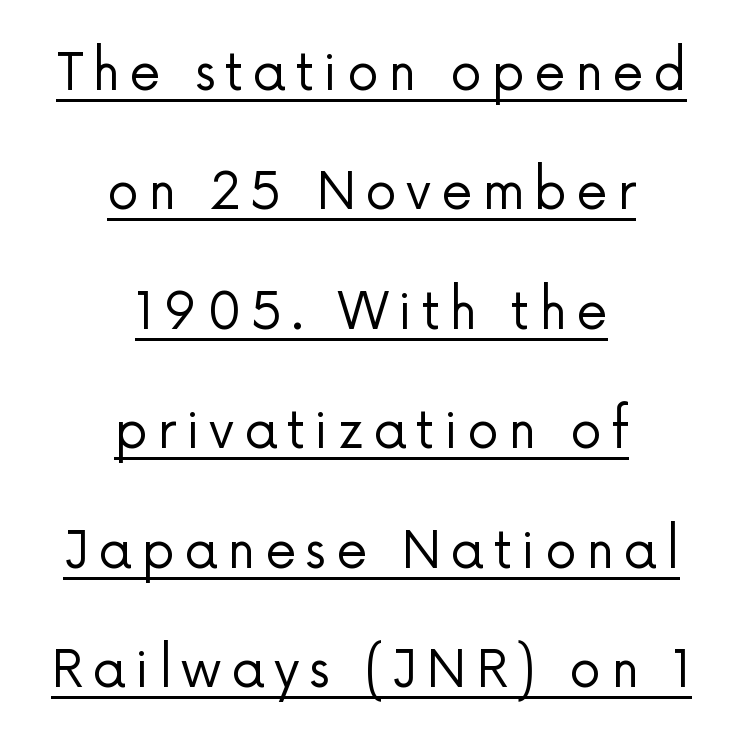
You can tell from the bare stems that sans-serif type was used. Each line of the rendering has a horizontal stroke beneath the glyphs. Loosely led — the rows are spread out. Is this a fixed-width face? No — the glyphs have proportional, varying widths. Is there any slant? The stems are plumb.
